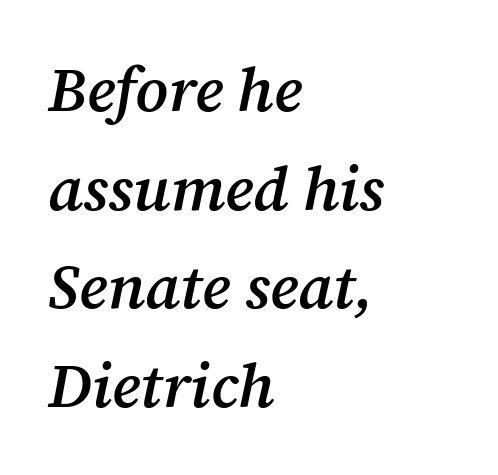
{"serif": "yes", "italic": "yes", "lean": "right", "slant_degrees": 12, "bold": "semi", "weight": "semibold", "width": "normal", "stroke_contrast": "medium", "x_height": "medium", "monospaced": "no", "underline": "no", "align": "left", "line_spacing": "normal", "line_spacing_ratio": 1.59, "letter_spacing": "normal", "letter_spacing_em": 0.0, "glyph_px": 62}
